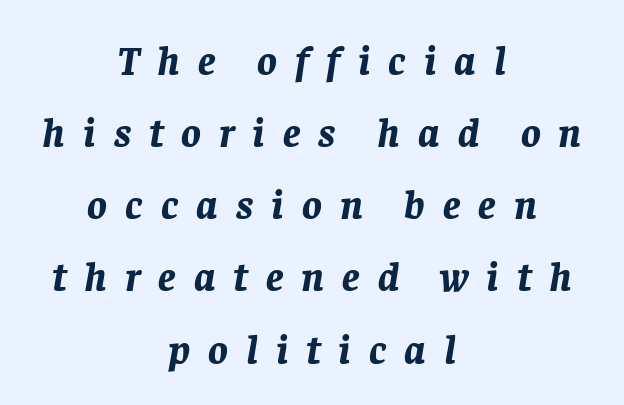
The image shows 41 px bold type, italic (leaning right); set centered, line spacing 1.76x, unusually wide letter spacing (+0.44 em), not underlined; low stroke contrast and a large x-height.
